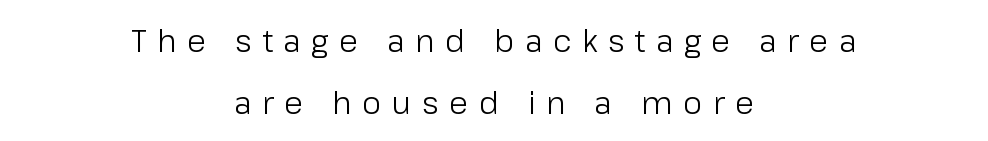
Q: Is the text bold? A: No.
Q: Is the text italic (slanted)? A: No, it is upright.
Q: Is the typeface a serif or a sans-serif typeface? A: Sans-serif.
Q: Is the text underlined? A: No.
Q: How is the paragraph aligned? A: Centered.
Q: Is the spacing between letters normal or unusually wide? A: Unusually wide.
Q: Is the spacing between lines tight, normal or loose? A: Loose.
Q: Width (condensed, normal, or wide)? A: Normal.
Q: Stroke contrast? A: Low.
Q: x-height? A: Medium.
Q: Monospaced? A: No.
